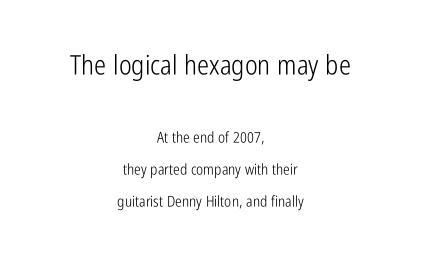
The image shows 27 px text type, upright; set centered, loose line spacing (2.13x), normal letter spacing, not underlined; the first (top) block is 1.8x larger.
